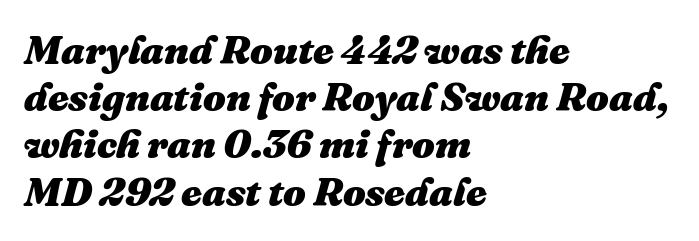
Q: Is the text bold? A: Yes.
Q: Is the text italic (slanted)? A: Yes, it leans right by about 16 degrees.
Q: Is the text underlined? A: No.
Q: How is the paragraph aligned? A: Left-aligned.
Q: Is the spacing between letters normal or unusually wide? A: Normal.
Q: Width (condensed, normal, or wide)? A: Normal.
Q: Stroke contrast? A: Medium.
Q: x-height? A: Medium.
Q: Monospaced? A: No.
